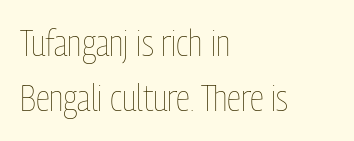
Q: Is the text bold? A: No.
Q: Is the text italic (slanted)? A: No, it is upright.
Q: Is the text underlined? A: No.
Q: How is the paragraph aligned? A: Left-aligned.
Q: Is the spacing between letters normal or unusually wide? A: Normal.
Q: Is the spacing between lines tight, normal or loose? A: Normal.
Q: Width (condensed, normal, or wide)? A: Condensed.
Q: Stroke contrast? A: Low.
Q: x-height? A: Medium.
Q: Monospaced? A: No.
